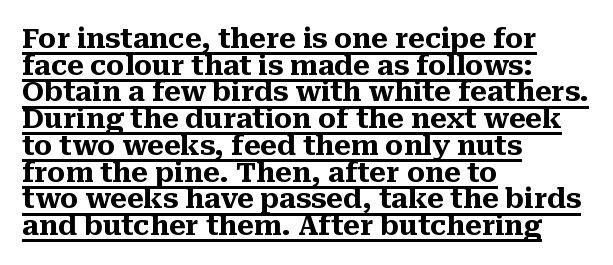
The image shows 27 px bold type, upright; set left-aligned, tight line spacing (0.99x), normal letter spacing, underlined.
